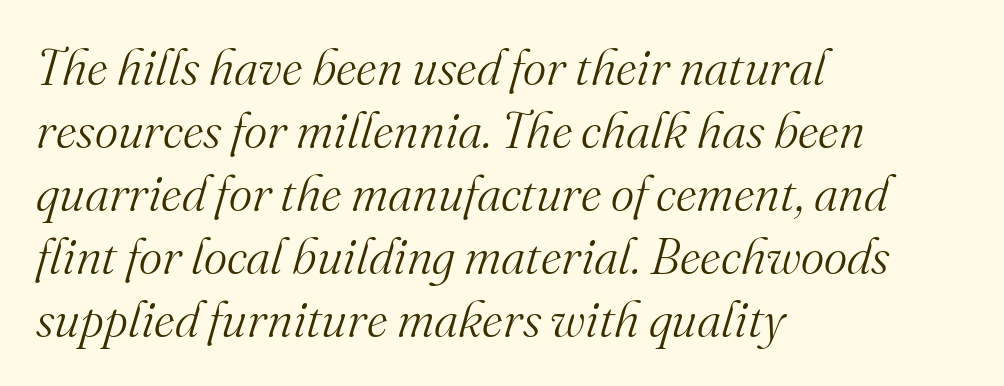
The image shows 50 px light serif type, italic (leaning right); set left-aligned, normal line spacing (1.26x), normal letter spacing, not underlined; medium stroke contrast and a small x-height.
